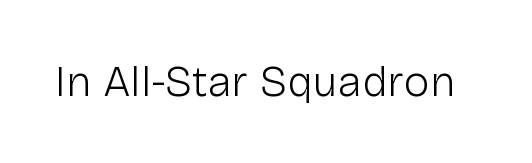
Q: Is the text bold? A: No.
Q: Is the text italic (slanted)? A: No, it is upright.
Q: Is the typeface a serif or a sans-serif typeface? A: Sans-serif.
Q: Is the text underlined? A: No.
Q: Is the spacing between letters normal or unusually wide? A: Normal.
Q: Width (condensed, normal, or wide)? A: Normal.
Q: Stroke contrast? A: Low.
Q: x-height? A: Medium.
Q: Monospaced? A: No.
